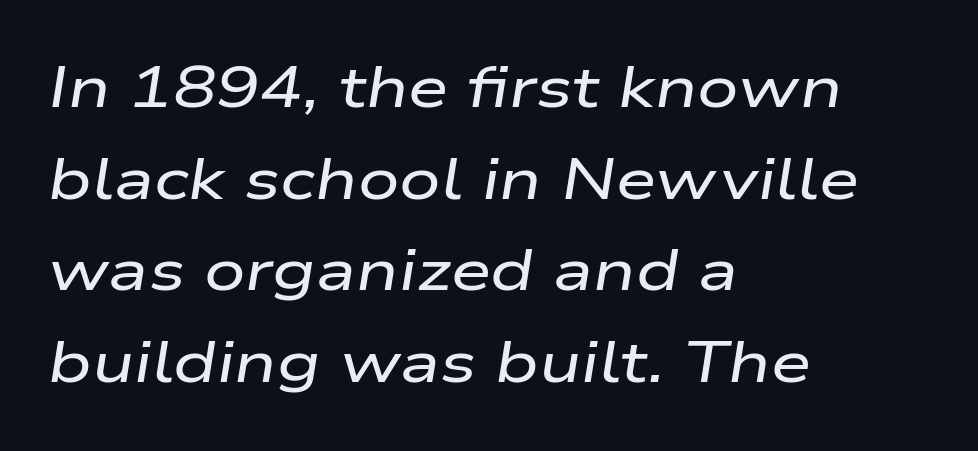
Descenders are the only things crossing below the line. The lines are quadded left. You could call the tracking neutral — neither tight nor loose. Do the characters align in a grid? No, the font is proportional. Rows of type keep a routine distance in the vertical direction.
